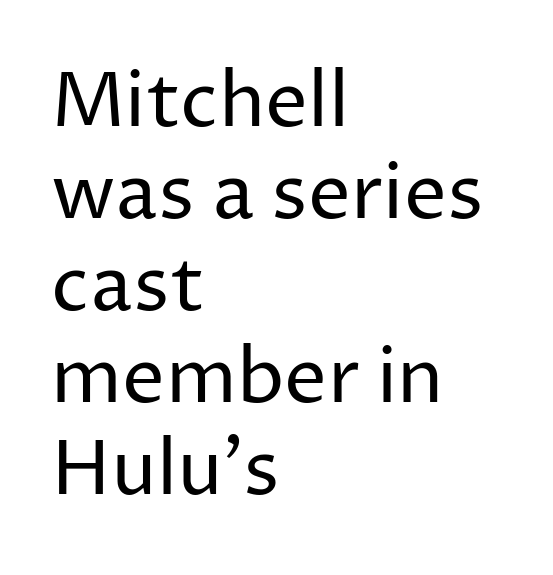
{"serif": "no", "italic": "no", "bold": "no", "weight": "regular", "width": "normal", "stroke_contrast": "low", "x_height": "medium", "monospaced": "no", "underline": "no", "align": "left", "line_spacing_ratio": 1.21, "letter_spacing": "normal", "letter_spacing_em": 0.0, "glyph_px": 76}
